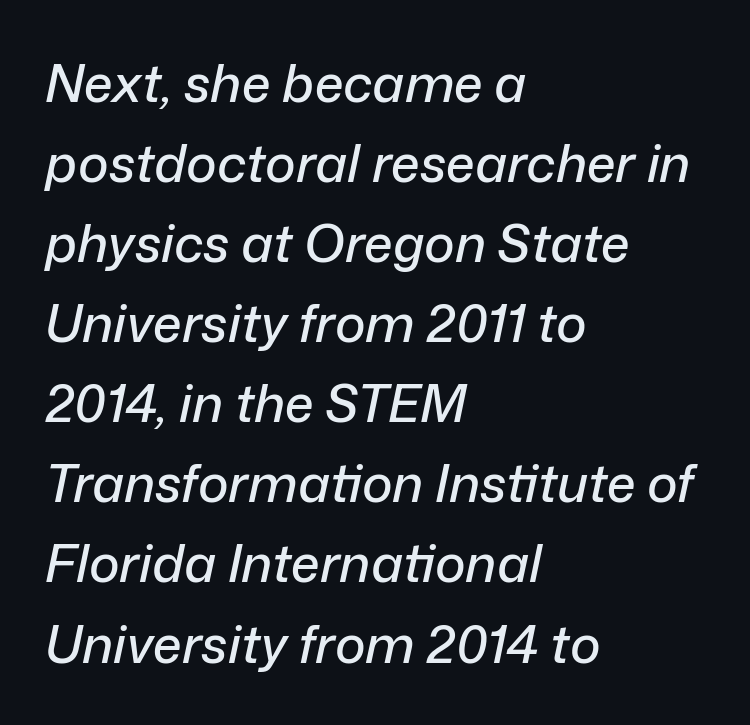
Think of a printed novel: that variable character pitch is what you see here. Is the block centered? No — it sits flush against the left margin. Slant detected: the letters are inclined. One glance says typical: line gaps are just what's usual. The letterforms sit shoulder to shoulder at normal distance.
